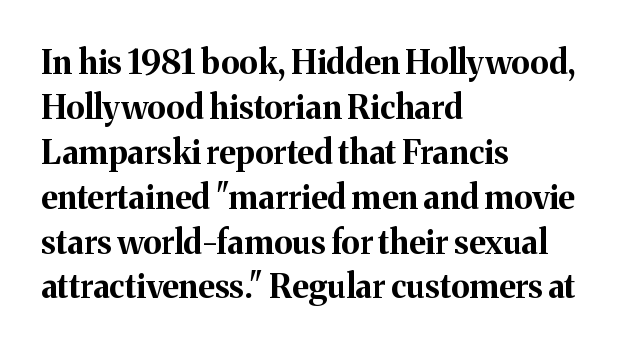
The specimen reads as upright at a glance. A full-strength bold gives these letters their thick strokes. These lines are rendered in a variable-pitch font. No word sits above an underline. Visually the block forms a straight wall on the left and a jagged coastline on the right. Honestly, the letter spacing is just normal — you wouldn't notice it.
